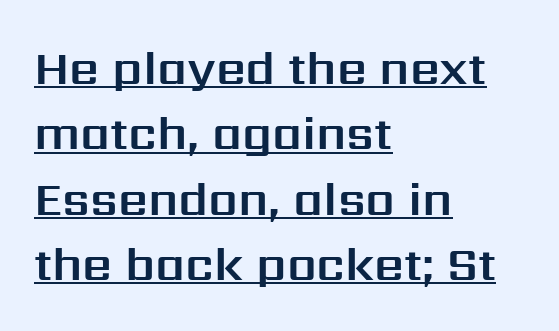
Q: Is the text italic (slanted)? A: No, it is upright.
Q: Is the typeface a serif or a sans-serif typeface? A: Sans-serif.
Q: Is the text underlined? A: Yes.
Q: How is the paragraph aligned? A: Left-aligned.
Q: Is the spacing between letters normal or unusually wide? A: Normal.
Q: Is the spacing between lines tight, normal or loose? A: Normal.
Q: Width (condensed, normal, or wide)? A: Normal.
Q: Stroke contrast? A: Medium.
Q: x-height? A: Medium.
Q: Monospaced? A: No.
